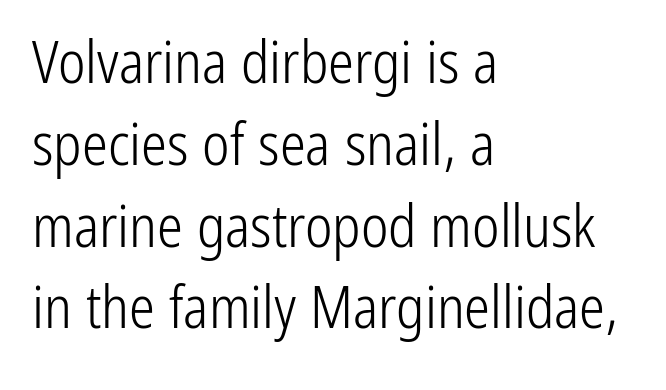
{"serif": "no", "italic": "no", "bold": "no", "weight": "light", "width": "condensed", "stroke_contrast": "low", "x_height": "medium", "monospaced": "no", "underline": "no", "align": "left", "line_spacing": "normal", "line_spacing_ratio": 1.41, "letter_spacing": "normal", "letter_spacing_em": 0.0, "glyph_px": 58}
